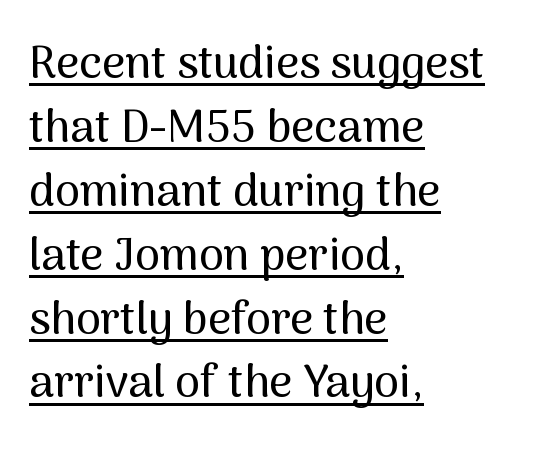
{"serif": "no", "italic": "no", "width": "normal", "stroke_contrast": "medium", "x_height": "medium", "monospaced": "no", "underline": "yes", "align": "left", "line_spacing": "normal", "line_spacing_ratio": 1.42, "letter_spacing": "normal", "letter_spacing_em": 0.0, "glyph_px": 45}
